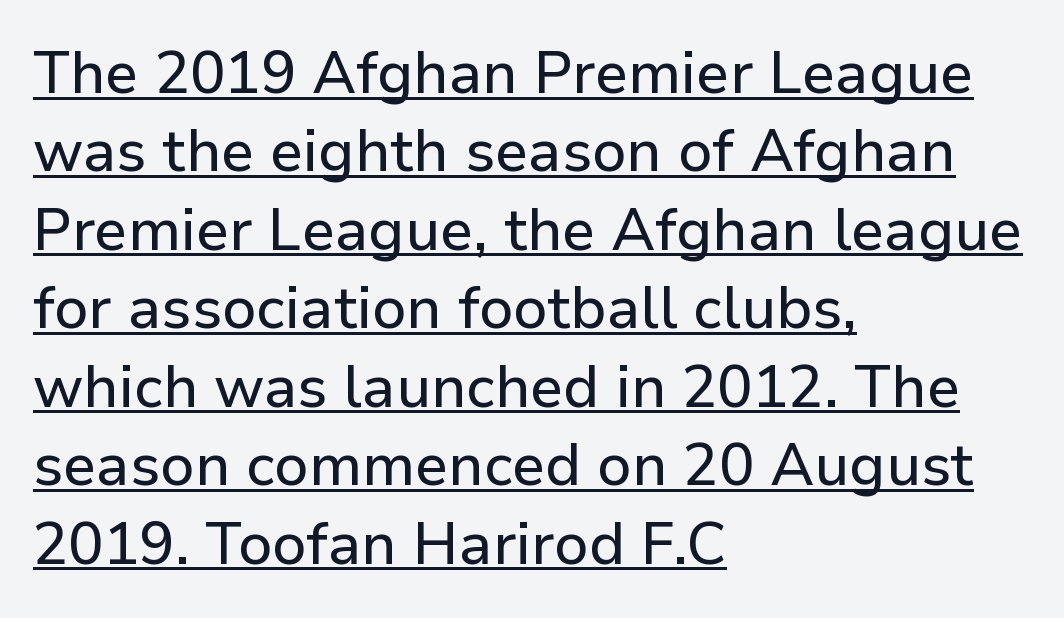
The image shows 59 px sans-serif type, upright; set left-aligned, normal line spacing (1.33x), normal letter spacing, underlined; low stroke contrast and a medium x-height.
